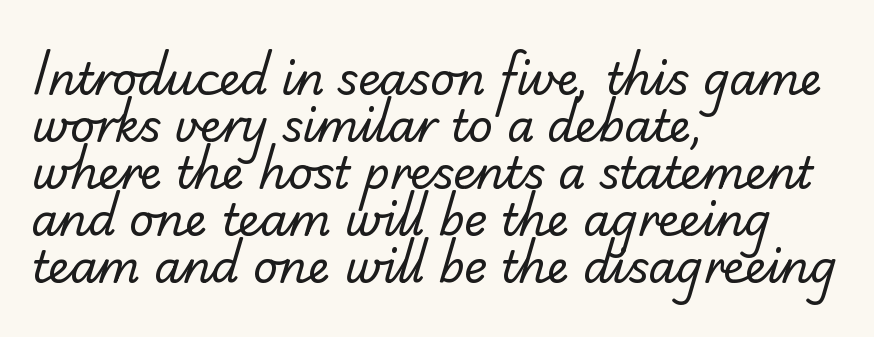
The image shows 44 px regular-weight sans-serif type; set left-aligned, tight line spacing (1.07x), normal letter spacing, not underlined; low stroke contrast and a small x-height.
